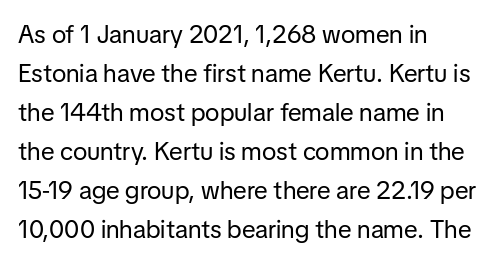
The image shows 25 px text type, upright; set left-aligned, normal line spacing (1.56x), normal letter spacing, not underlined.
